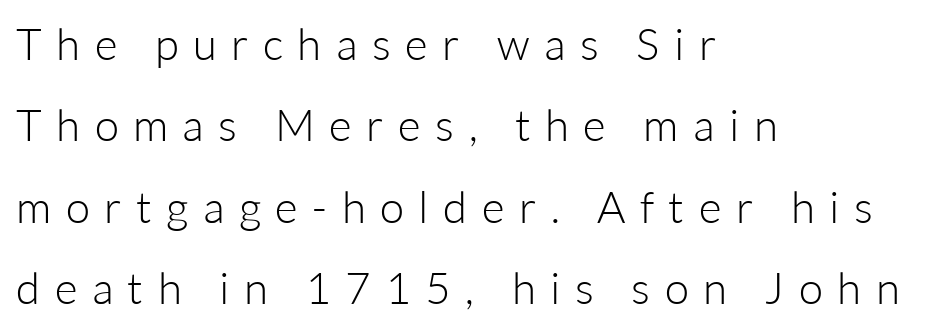
{"serif": "no", "italic": "no", "bold": "no", "weight": "light", "width": "normal", "stroke_contrast": "low", "x_height": "medium", "monospaced": "no", "underline": "no", "align": "left", "line_spacing_ratio": 1.85, "letter_spacing": "wide", "letter_spacing_em": 0.33, "glyph_px": 44}
